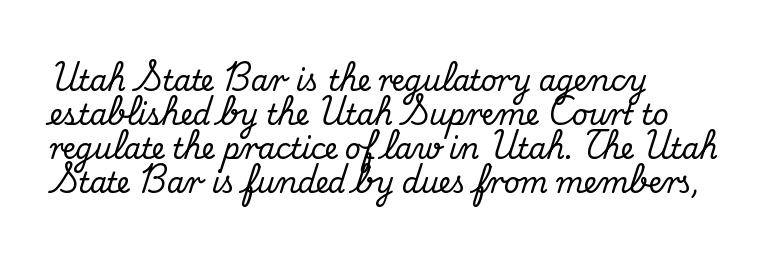
The gap between lines stays unmarked. The setting favours the left margin, as ordinary paragraphs usually do. The passage shown has conventional tracking throughout.
